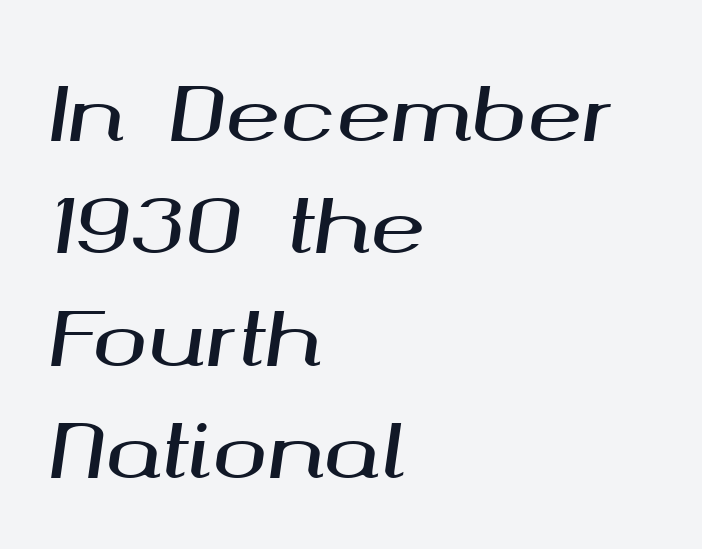
{"italic": "yes", "lean": "right", "slant_degrees": 8, "width": "wide", "stroke_contrast": "medium", "x_height": "medium", "monospaced": "no", "underline": "no", "align": "left", "line_spacing": "normal", "line_spacing_ratio": 1.52, "letter_spacing": "normal", "letter_spacing_em": 0.0, "glyph_px": 74}
